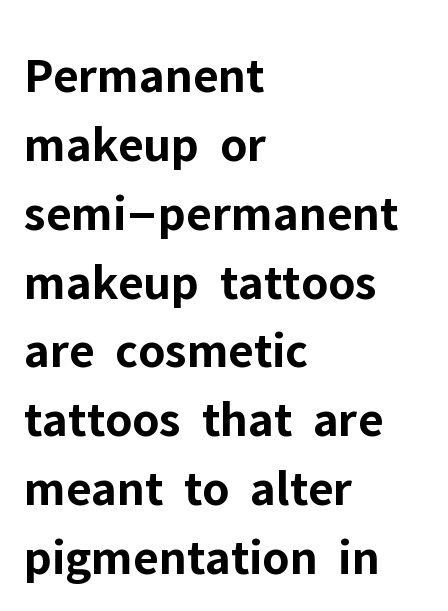
{"serif": "no", "italic": "no", "bold": "yes", "weight": "bold", "width": "normal", "stroke_contrast": "low", "x_height": "medium", "monospaced": "no", "underline": "no", "align": "left", "line_spacing": "normal", "line_spacing_ratio": 1.35, "letter_spacing": "normal", "letter_spacing_em": 0.0, "glyph_px": 51}
